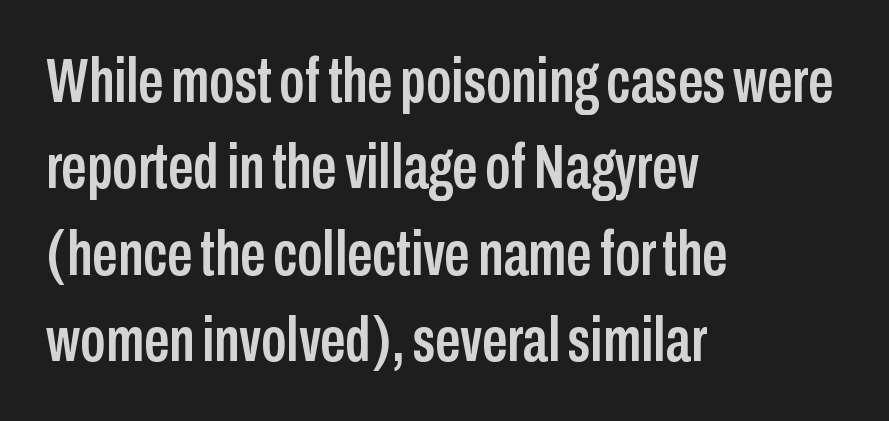
{"serif": "no", "italic": "no", "width": "condensed", "stroke_contrast": "low", "x_height": "medium", "monospaced": "no", "underline": "no", "align": "left", "line_spacing": "normal", "line_spacing_ratio": 1.37, "letter_spacing": "normal", "letter_spacing_em": 0.0, "glyph_px": 63}
